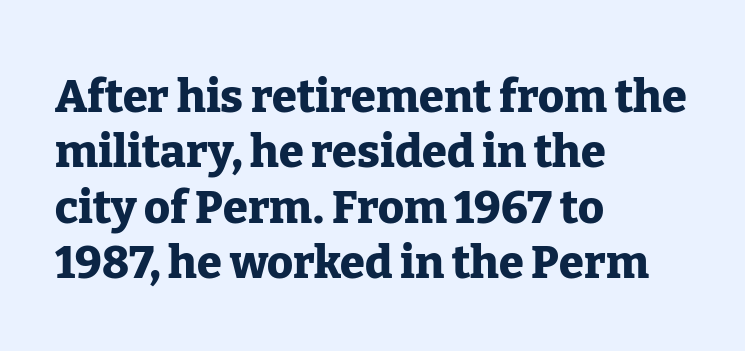
This is heavy type, rendered in bold. Looks like regular typesetting: each glyph gets only the width it needs. Is this a sans? No — the strokes have serifs. Rule under the text: the space is simply empty. Glyph-to-glyph distance matches everyday printed text.
